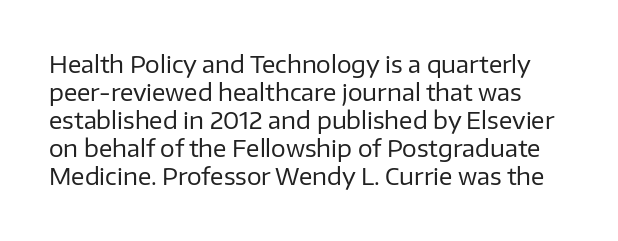
Q: Is the text bold? A: No.
Q: Is the text italic (slanted)? A: No, it is upright.
Q: Is the text underlined? A: No.
Q: Is the spacing between letters normal or unusually wide? A: Normal.
